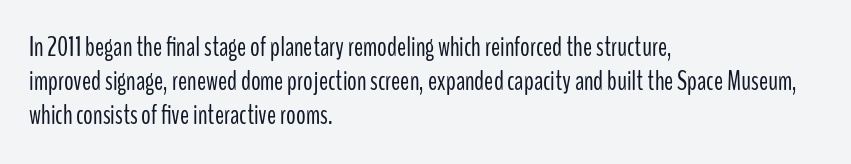
Q: Is the text bold? A: No.
Q: Is the text italic (slanted)? A: No, it is upright.
Q: Is the text underlined? A: No.
Q: How is the paragraph aligned? A: Left-aligned.
Q: Is the spacing between letters normal or unusually wide? A: Normal.
Q: Is the spacing between lines tight, normal or loose? A: Normal.
